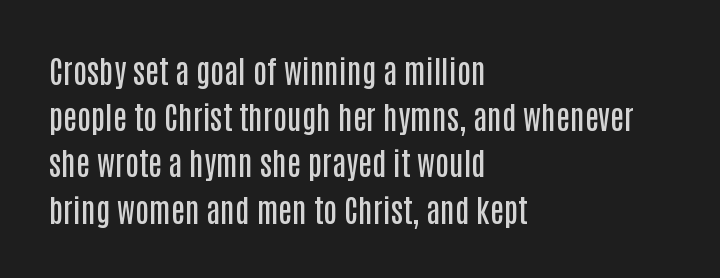
The image shows 31 px semibold, condensed sans-serif type, upright; set left-aligned, normal line spacing (1.49x), normal letter spacing, not underlined; low stroke contrast and a large x-height.
